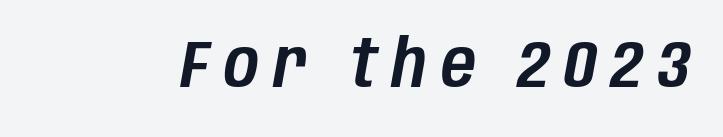
The image shows 67 px condensed type, italic (leaning right); set unusually wide letter spacing (+0.22 em), not underlined; low stroke contrast and a large x-height.
